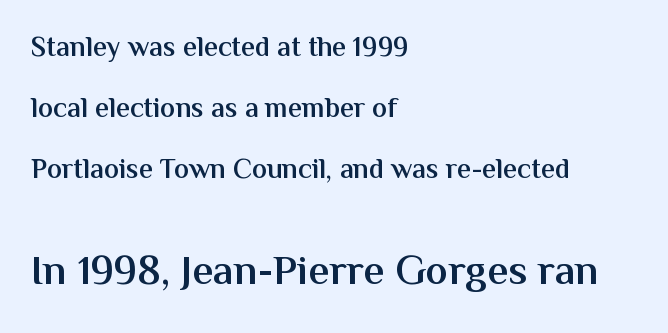
These lines were composed using upright roman letters. You could call the tracking neutral — neither tight nor loose. Is this a fixed-width face? No — the glyphs have proportional, varying widths. The passage shown is typeset with a sans-serif family. In terms of weight, the rendering is demibold, just under bold. The vertical gap from one line to the next is large.
